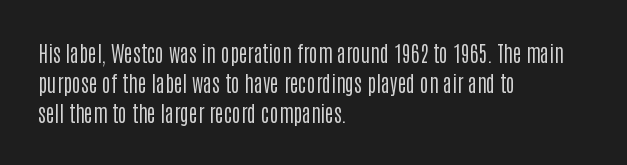
{"italic": "no", "bold": "no", "underline": "no", "align": "left", "line_spacing": "normal", "line_spacing_ratio": 1.43, "letter_spacing": "normal", "letter_spacing_em": 0.0, "glyph_px": 21}
